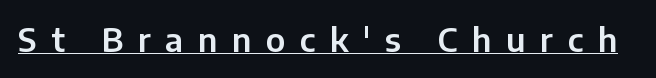
The glyphs are accompanied by a horizontal stroke just below them. Spacing between characters has been opened up far beyond the box default. Do the letters lean? They stand straight. Look at the bottom of the vertical strokes: they stop flat, with no serifs.
